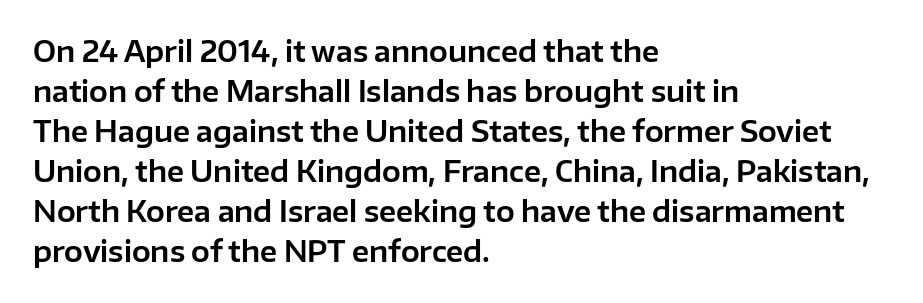
Q: Is the text italic (slanted)? A: No, it is upright.
Q: Is the typeface a serif or a sans-serif typeface? A: Sans-serif.
Q: Is the text underlined? A: No.
Q: How is the paragraph aligned? A: Left-aligned.
Q: Is the spacing between letters normal or unusually wide? A: Normal.
Q: Is the spacing between lines tight, normal or loose? A: Normal.
Q: Width (condensed, normal, or wide)? A: Normal.
Q: Stroke contrast? A: Low.
Q: x-height? A: Medium.
Q: Monospaced? A: No.
